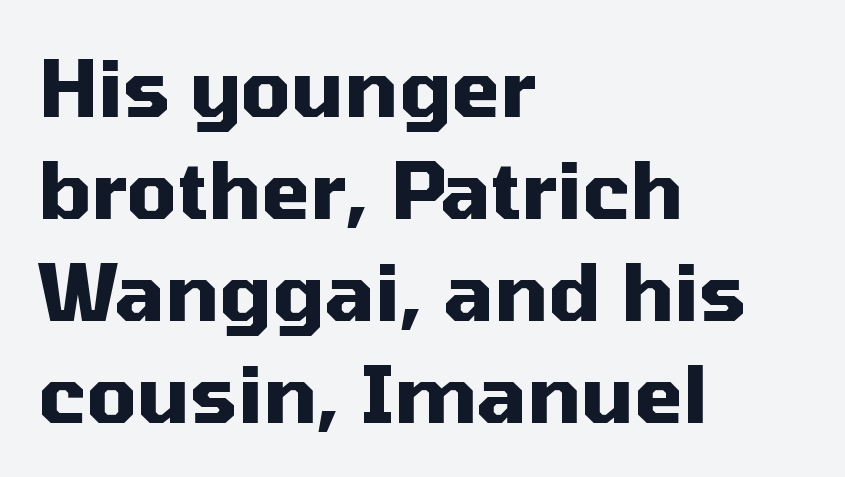
{"serif": "no", "italic": "no", "bold": "yes", "weight": "heavy", "width": "normal", "stroke_contrast": "medium", "x_height": "medium", "monospaced": "no", "underline": "no", "align": "left", "line_spacing": "normal", "line_spacing_ratio": 1.29, "letter_spacing": "normal", "letter_spacing_em": 0.0, "glyph_px": 79}
